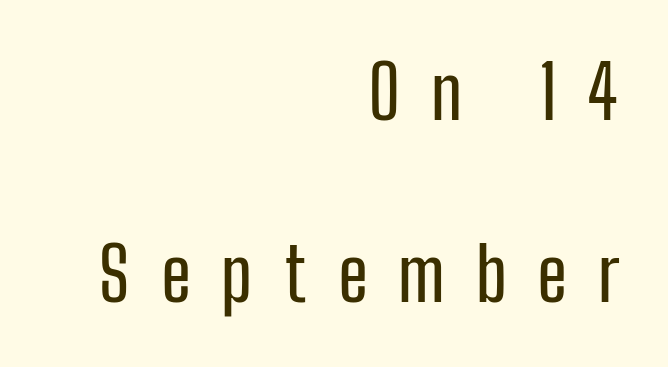
{"serif": "no", "italic": "no", "width": "condensed", "stroke_contrast": "low", "x_height": "medium", "monospaced": "no", "underline": "no", "align": "right", "line_spacing": "loose", "line_spacing_ratio": 2.5, "letter_spacing": "wide", "letter_spacing_em": 0.42, "glyph_px": 73}
